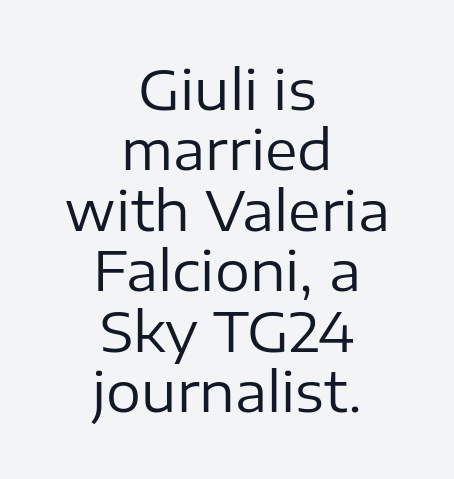
Q: Is the text bold? A: No.
Q: Is the text italic (slanted)? A: No, it is upright.
Q: Is the typeface a serif or a sans-serif typeface? A: Sans-serif.
Q: Is the text underlined? A: No.
Q: How is the paragraph aligned? A: Centered.
Q: Is the spacing between letters normal or unusually wide? A: Normal.
Q: Is the spacing between lines tight, normal or loose? A: Tight.
Q: Width (condensed, normal, or wide)? A: Normal.
Q: Stroke contrast? A: Low.
Q: x-height? A: Medium.
Q: Monospaced? A: No.
